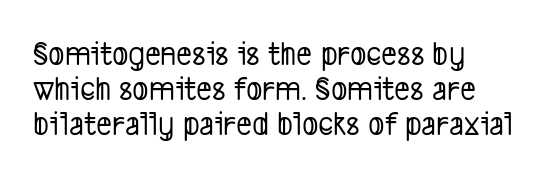
The image shows 34 px condensed sans-serif type; set tight line spacing (1.03x), normal letter spacing, not underlined; low stroke contrast and a medium x-height.
